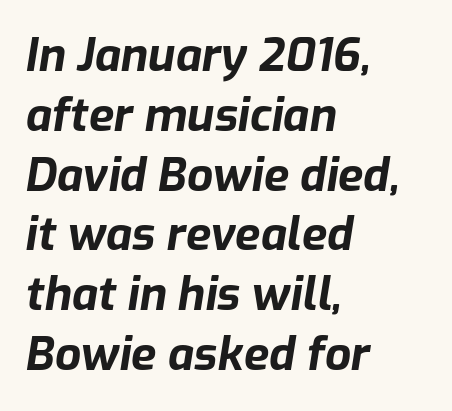
Q: Is the text bold? A: Yes.
Q: Is the text italic (slanted)? A: Yes, it leans right by about 9 degrees.
Q: Is the text underlined? A: No.
Q: How is the paragraph aligned? A: Left-aligned.
Q: Is the spacing between letters normal or unusually wide? A: Normal.
Q: Is the spacing between lines tight, normal or loose? A: Normal.
Q: Width (condensed, normal, or wide)? A: Normal.
Q: Stroke contrast? A: Low.
Q: x-height? A: Medium.
Q: Monospaced? A: No.
